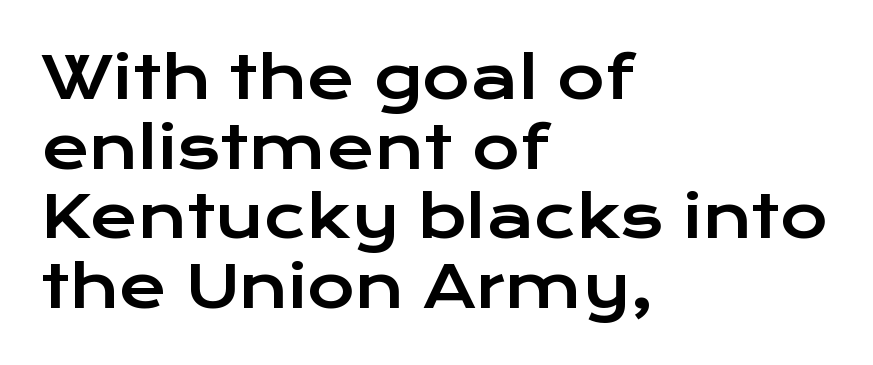
These lines stack with their left ends in a neat column. Characters follow at the spacing the type designer built in. Check under the words: just untouched page. Posture: upright roman. Note the varied advance widths — an 'i' is clearly narrower than an 'm'. A typesetter would label this face a sans.
